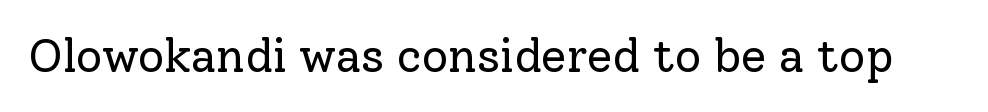
The image shows 46 px regular-weight serif type, upright; set normal letter spacing, not underlined; low stroke contrast and a medium x-height.
